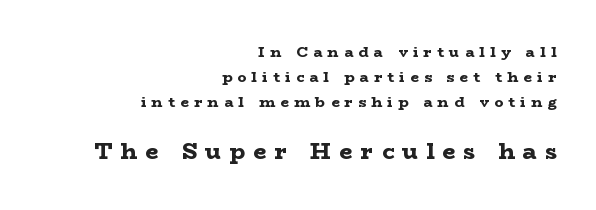
{"italic": "no", "bold": "yes", "underline": "no", "align": "right", "line_spacing": "normal", "line_spacing_ratio": 1.66, "letter_spacing": "wide", "letter_spacing_em": 0.35, "larger_block": "second", "size_ratio": 1.53, "glyph_px": 23}
